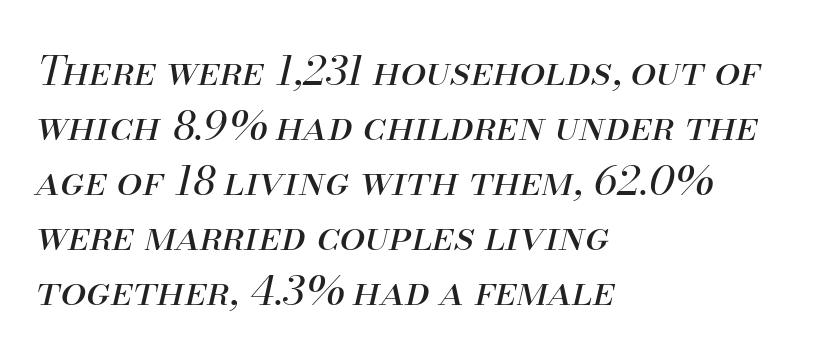
The image shows 41 px regular-weight type, italic (leaning right); set left-aligned, normal line spacing (1.34x), normal letter spacing, not underlined; medium stroke contrast and a small x-height.
